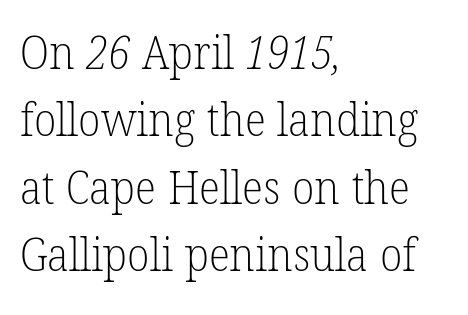
{"serif": "yes", "bold": "no", "weight": "light", "width": "normal", "stroke_contrast": "low", "x_height": "medium", "monospaced": "no", "underline": "no", "align": "left", "line_spacing": "normal", "line_spacing_ratio": 1.5, "letter_spacing": "normal", "letter_spacing_em": 0.0, "glyph_px": 45}
